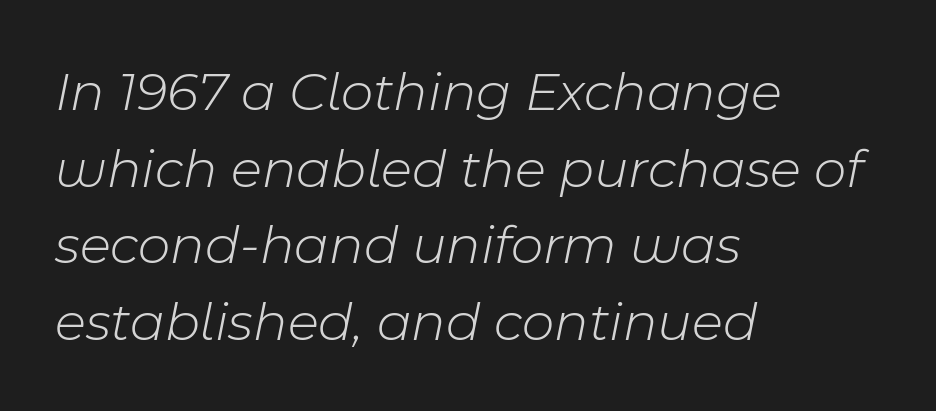
The image shows 56 px light type, italic (leaning right); set left-aligned, normal line spacing (1.37x), normal letter spacing, not underlined; low stroke contrast and a medium x-height.
